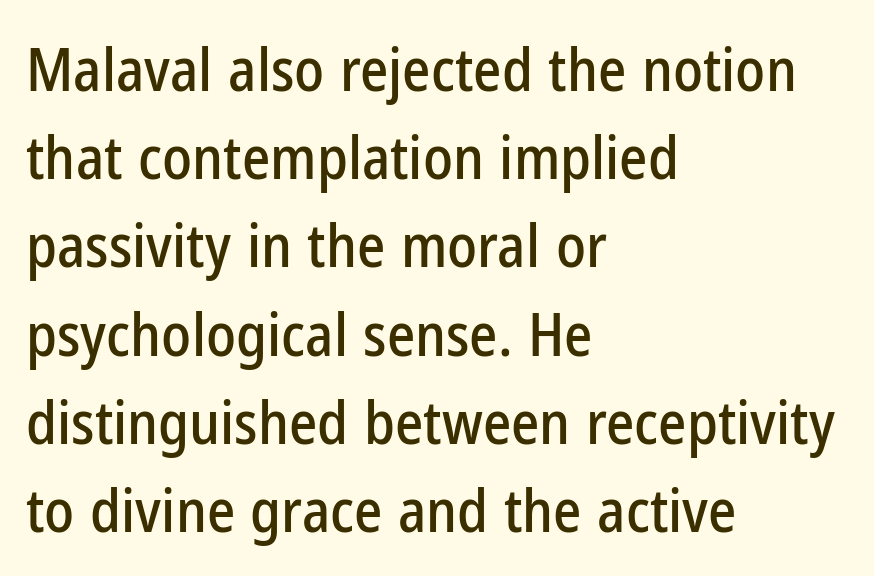
The image shows 60 px condensed sans-serif type, upright; set left-aligned, normal line spacing (1.47x), normal letter spacing, not underlined; low stroke contrast and a medium x-height.
